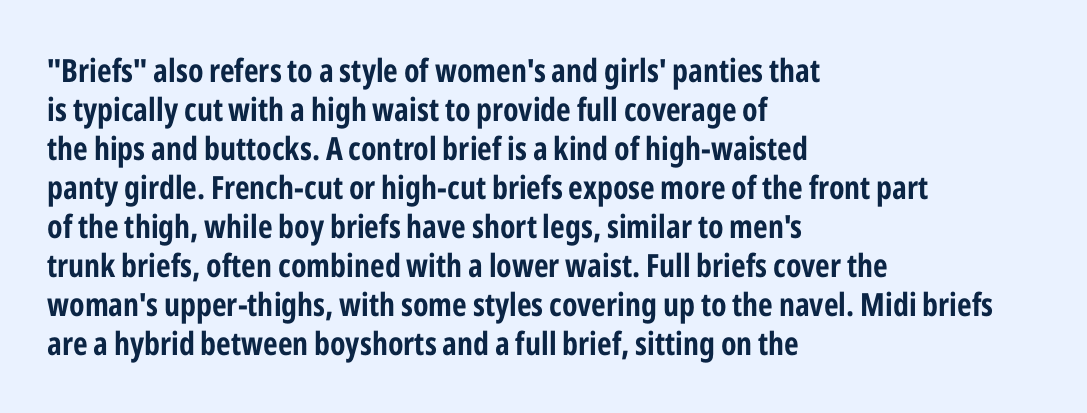
The image shows 32 px bold, condensed sans-serif type, upright; set left-aligned, line spacing 1.22x, normal letter spacing, not underlined; low stroke contrast and a medium x-height.
